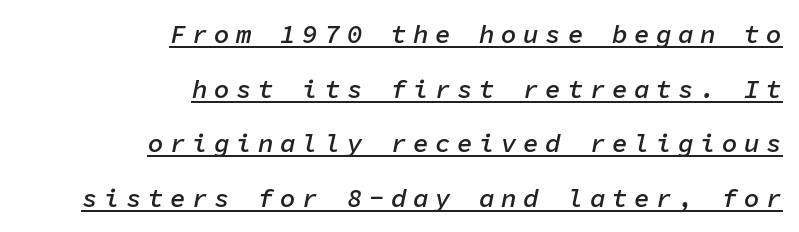
{"italic": "yes", "lean": "right", "slant_degrees": 11, "bold": "semi", "underline": "yes", "align": "right", "line_spacing": "loose", "line_spacing_ratio": 2.1, "letter_spacing": "wide", "letter_spacing_em": 0.25, "glyph_px": 26}
